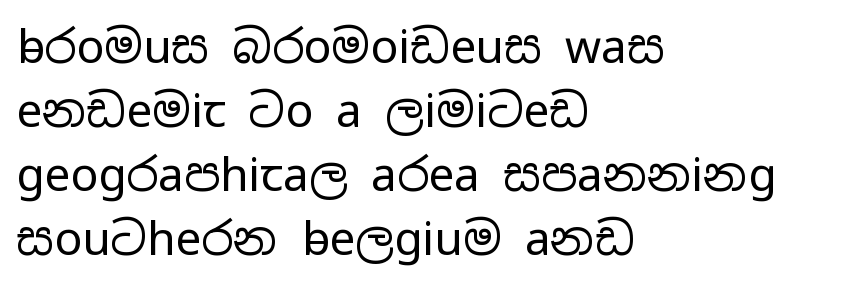
Letters rest on an invisible, unmarked baseline. Short and long lines alike share a common starting point at left. Nothing heavy about these letters — not bold at all. Reading down the column, the eye jumps a familiar distance to each next line. The glyphs in this specimen are sans serif.
